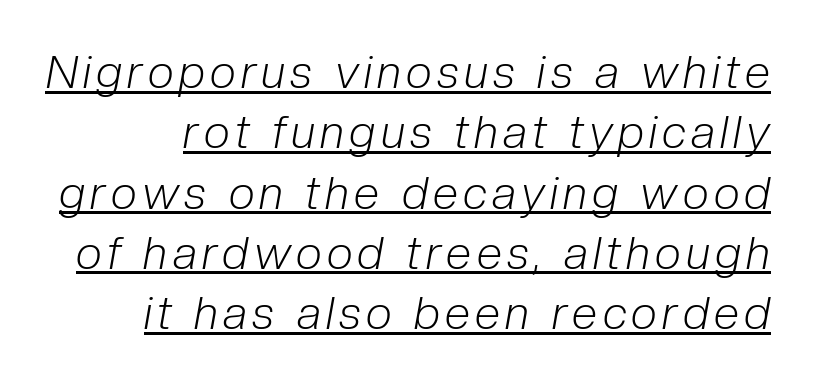
This rendering features underlined lettering. Emphasis-style slanted type is in use. Character widths vary here, with narrow letters taking less room than wide ones. Compared with typical paragraphs, the rows here are spaced about the same. Caption: face not bold, strokes unweighted.
